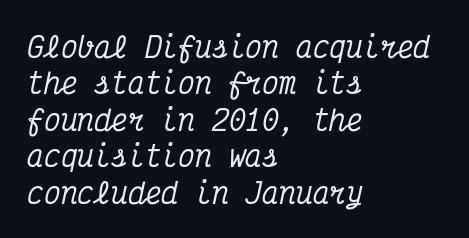
A typesetter would call this leading conventional body-copy spacing. The ragged edge is on the right, which tells us the setting is flush left. A typesetter would call this monospace, since all characters share one set width. The line texture is even and compact thanks to regular tracking. Letters rest on an invisible, unmarked baseline.
